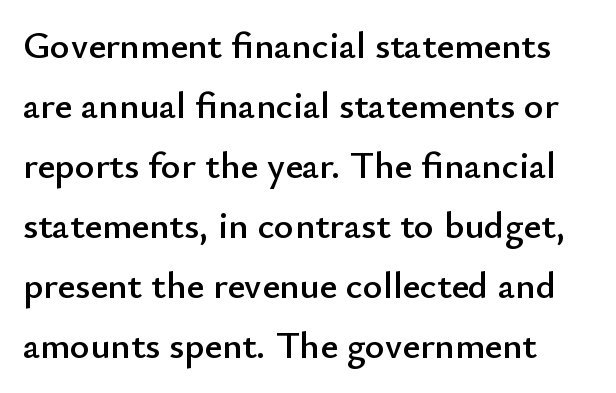
{"serif": "no", "italic": "no", "width": "normal", "stroke_contrast": "low", "x_height": "small", "monospaced": "no", "underline": "no", "line_spacing": "normal", "line_spacing_ratio": 1.58, "letter_spacing": "normal", "letter_spacing_em": 0.0, "glyph_px": 38}
